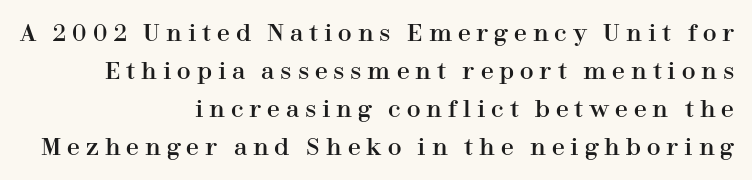
The image shows 23 px text type, upright; set right-aligned, normal line spacing (1.65x), unusually wide letter spacing (+0.26 em), not underlined.
